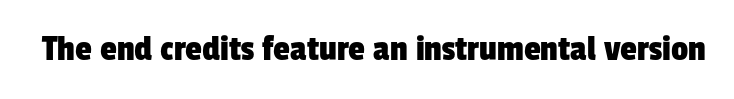
Unmarked baselines from the first word to the last. The letters advance in unequal steps, a hallmark of proportional type. Typographically, this falls in the sans-serif category. The passage shown has conventional tracking throughout.
